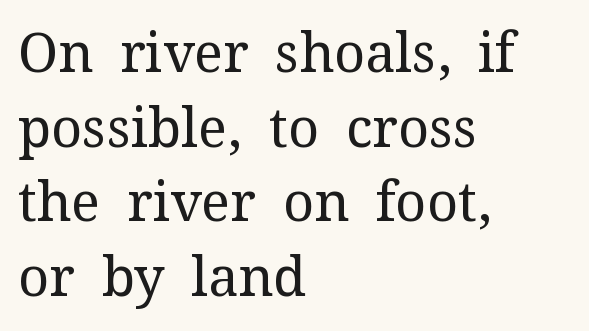
You could not count columns in this text — the font is proportionally spaced. Examine the stroke ends and you'll spot serifs. Leading matches the norm, producing a regular column. Underlining? Definitely not there. Vertical strokes here are truly vertical.
